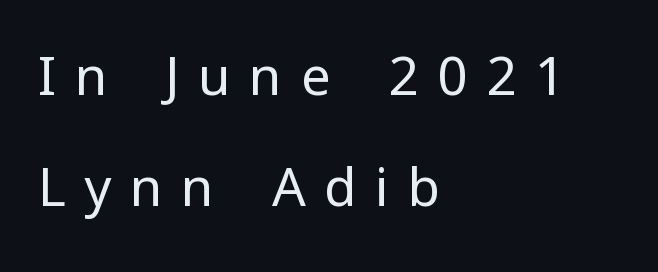
Quick note: underline off. This sample uses an upright cut, with every glyph sitting square on the baseline. Horizontal alignment here is leftward, the default for most running prose. Varying glyph widths throughout — classic text-font behaviour. A great deal of white space separates one row of letters from the next.
